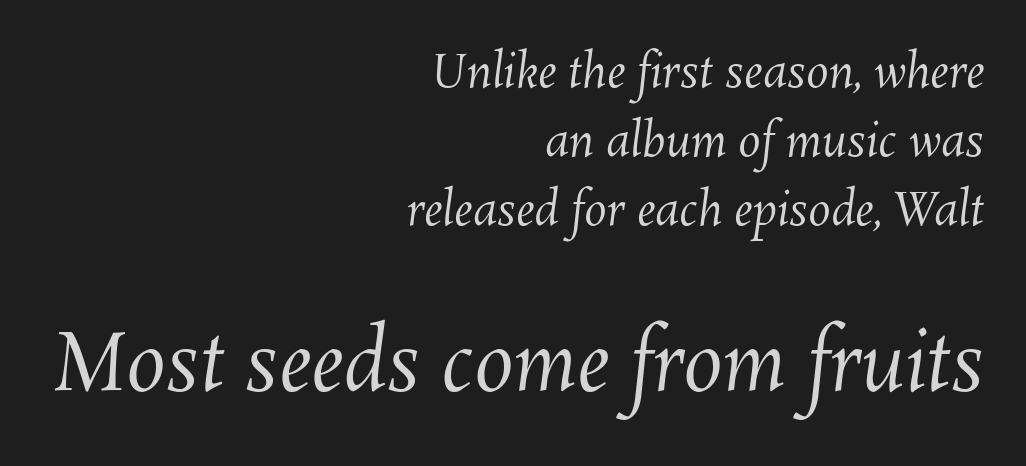
The image shows 79 px regular-weight type; set right-aligned, normal line spacing (1.53x), normal letter spacing, not underlined; the second (bottom) block is 1.76x larger; medium stroke contrast and a medium x-height.
